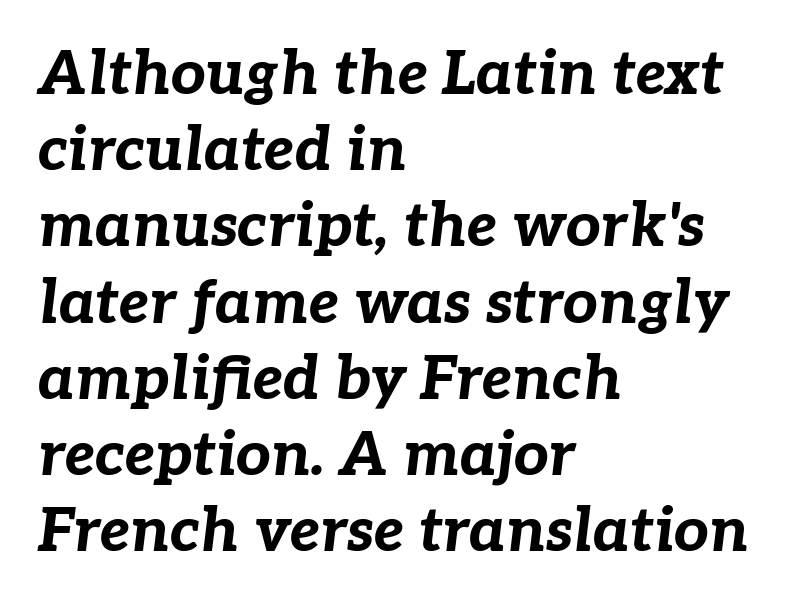
How would I describe the line gaps? Plain and ordinary. All the whitespace from short lines collects on the right. Think of a printed novel: that variable character pitch is what you see here. This is heavy type, rendered in bold.
